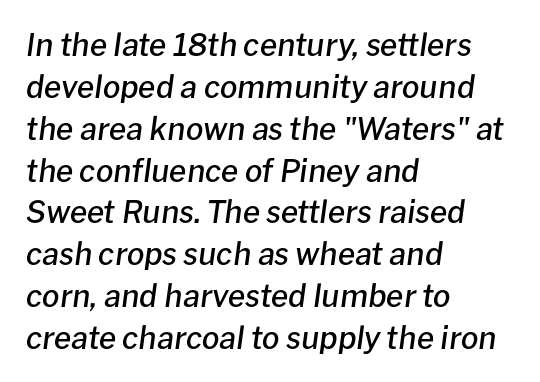
{"italic": "yes", "lean": "right", "slant_degrees": 8, "bold": "semi", "weight": "semibold", "width": "normal", "stroke_contrast": "low", "x_height": "medium", "monospaced": "no", "underline": "no", "align": "left", "line_spacing": "normal", "line_spacing_ratio": 1.35, "letter_spacing": "normal", "letter_spacing_em": 0.0, "glyph_px": 31}
